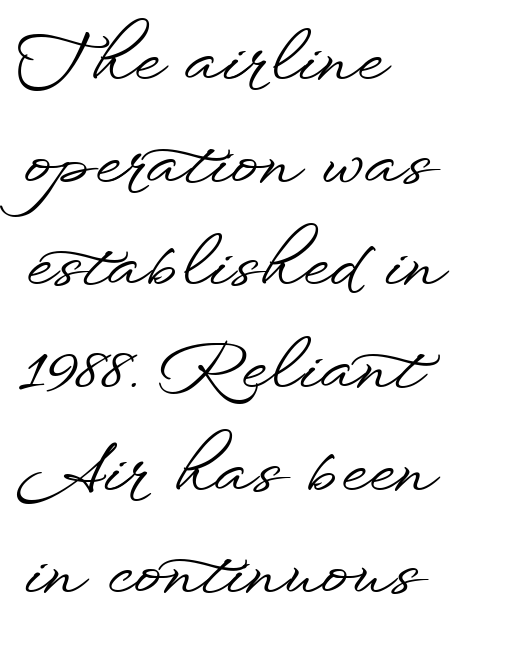
{"serif": "no", "width": "wide", "stroke_contrast": "low", "x_height": "small", "monospaced": "no", "underline": "no", "align": "left", "line_spacing": "normal", "line_spacing_ratio": 1.51, "letter_spacing": "normal", "letter_spacing_em": 0.0, "glyph_px": 68}
